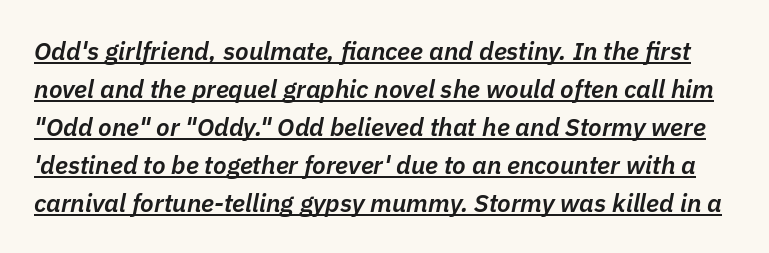
A continuous stroke trails under the words, as in a hyperlink. In terms of posture, this sample is oblique. Stems and bowls a touch heavier than normal — semibold. The rendering uses a moderate line-height, typical for paragraphs. Words appear dense and cohesive because spacing is normal.
